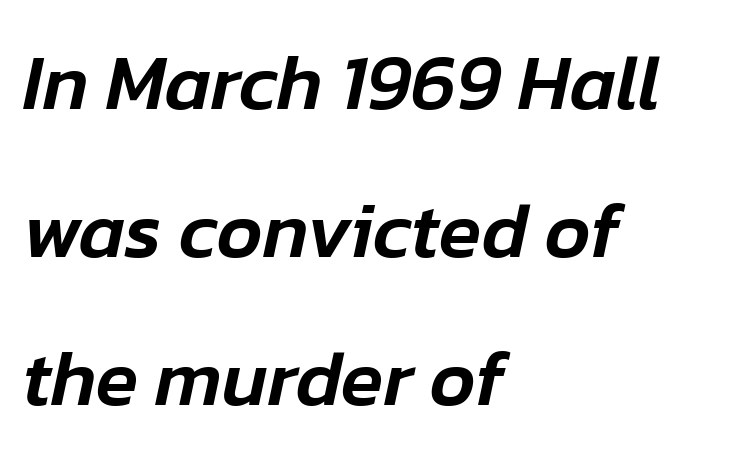
{"italic": "yes", "lean": "right", "slant_degrees": 12, "width": "normal", "stroke_contrast": "low", "x_height": "medium", "monospaced": "no", "underline": "no", "align": "left", "line_spacing": "loose", "line_spacing_ratio": 1.9, "letter_spacing": "normal", "letter_spacing_em": 0.0, "glyph_px": 78}
